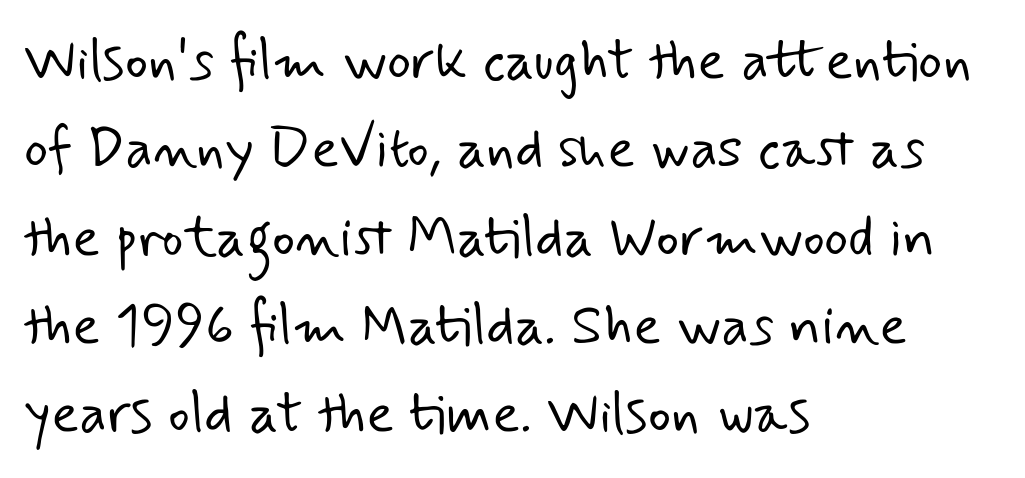
Think of a printed novel: that variable character pitch is what you see here. The space between consecutive lines is moderate. The typesetter chose a ragged-right arrangement here. Typographically, this falls in the sans-serif category. Is the stroke heavy? The answer is a plain regular-or-lighter.
